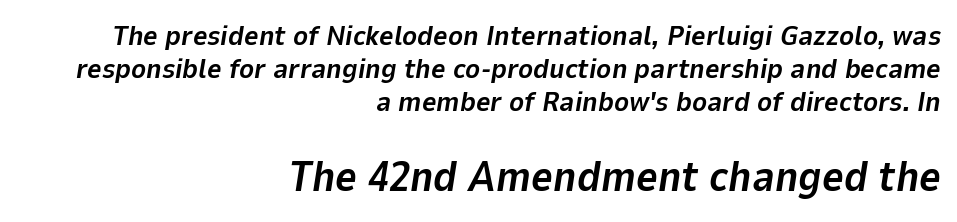
The image shows 42 px bold type, italic (leaning right); set right-aligned, line spacing 1.17x, normal letter spacing, not underlined; the second (bottom) block is 1.5x larger; low stroke contrast and a medium x-height.
